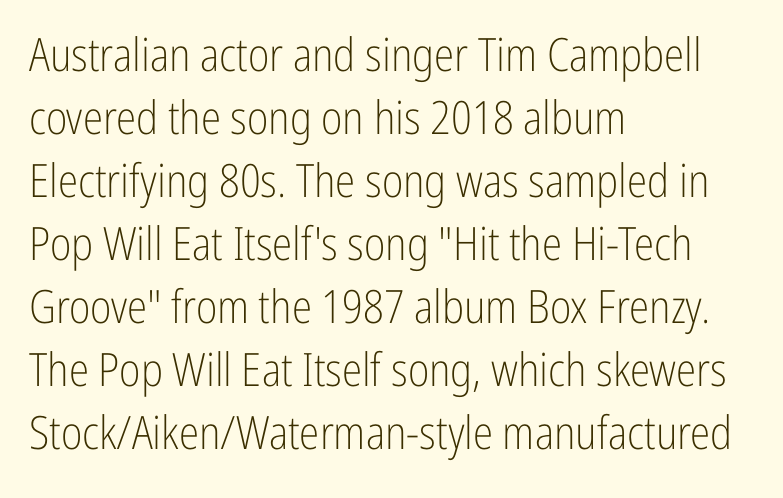
{"serif": "no", "italic": "no", "bold": "no", "weight": "light", "width": "condensed", "stroke_contrast": "low", "x_height": "medium", "monospaced": "no", "underline": "no", "align": "left", "line_spacing": "normal", "line_spacing_ratio": 1.37, "letter_spacing": "normal", "letter_spacing_em": 0.0, "glyph_px": 46}
